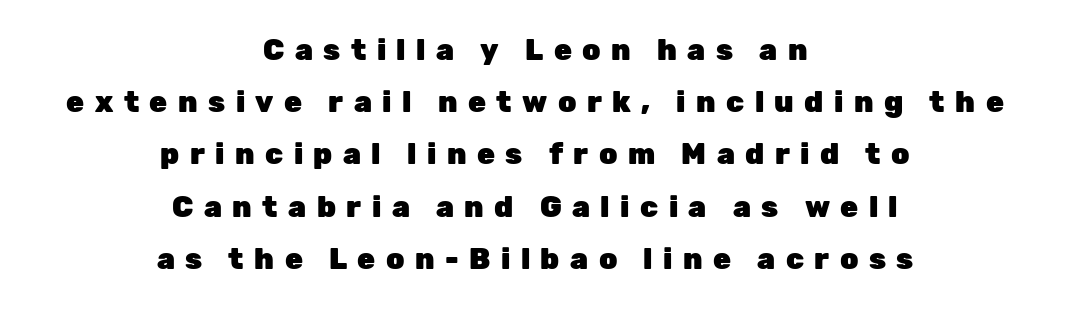
The rendering uses natural spacing where letterforms have individual widths. Designer's note — italics off, roman on. Summary of weight: heavy, a full bold. Anything drawn beneath the words? Only blank space.
